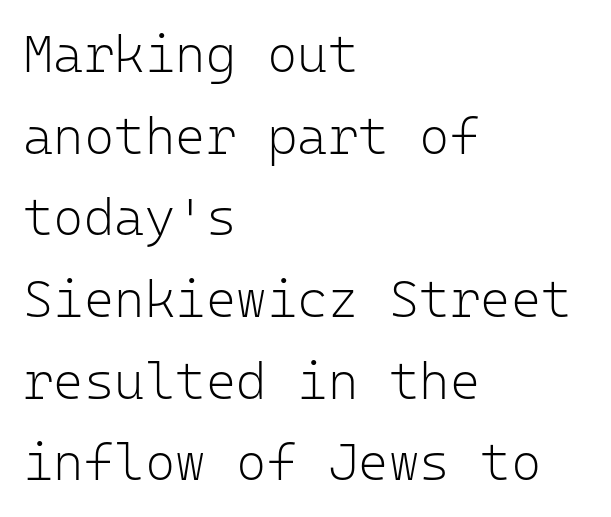
The image shows 52 px light sans-serif type, upright, monospaced; set left-aligned, normal line spacing (1.57x), normal letter spacing, not underlined; low stroke contrast and a medium x-height.
